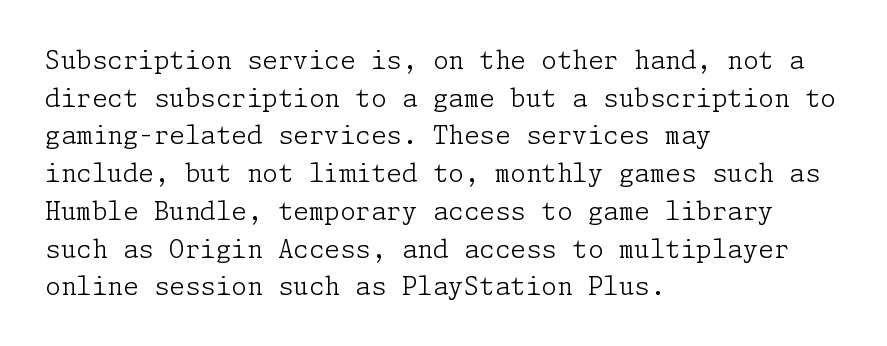
The face used here is rendered with its standard letterfit. Just letters on the line, the space beneath them empty. Caption: face not bold, strokes unweighted. Line spacing here is normal.
